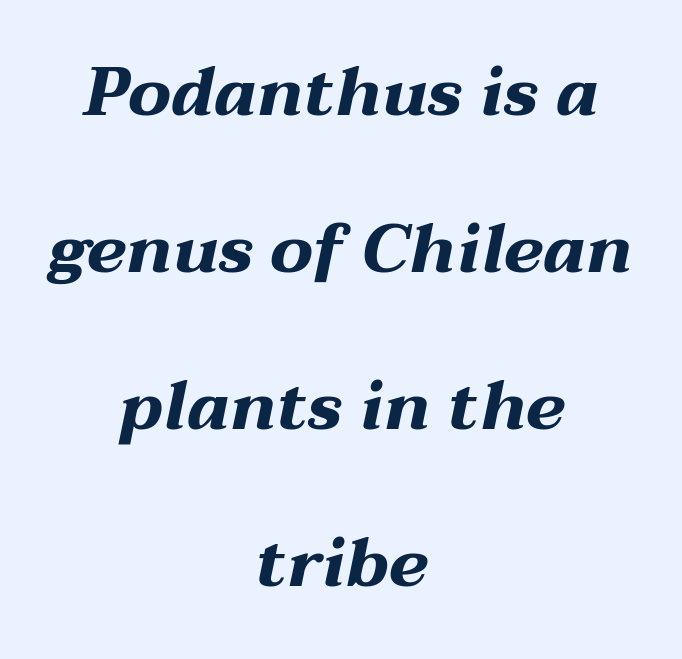
{"italic": "yes", "lean": "right", "slant_degrees": 12, "bold": "yes", "weight": "bold", "width": "wide", "stroke_contrast": "medium", "x_height": "medium", "monospaced": "no", "underline": "no", "align": "center", "line_spacing": "loose", "line_spacing_ratio": 2.31, "letter_spacing": "normal", "letter_spacing_em": 0.0, "glyph_px": 68}
